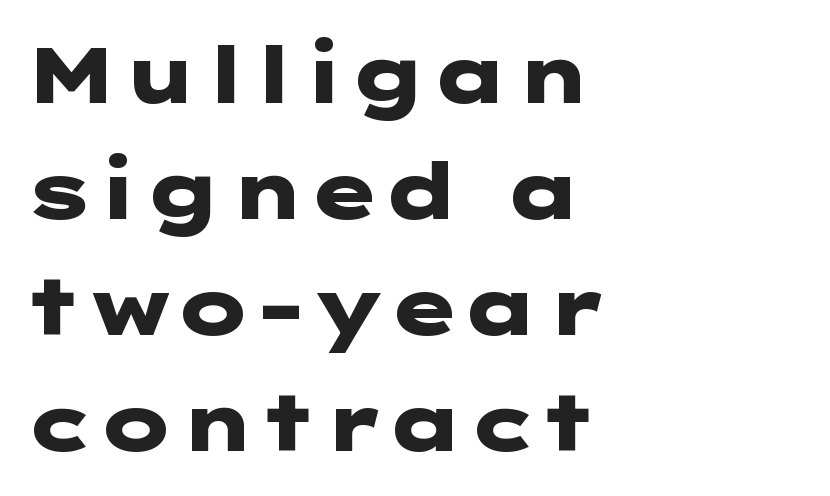
The image shows 79 px heavy, wide sans-serif type, upright; set left-aligned, normal line spacing (1.47x), normal letter spacing, not underlined; low stroke contrast and a medium x-height.
